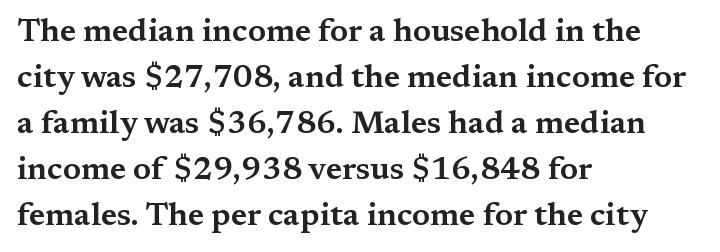
The specimen reads as upright at a glance. Is there much room between lines? A standard amount, neither cramped nor airy. Short note: letters normally spaced. The paragraph has a hard left edge and a soft right edge.
